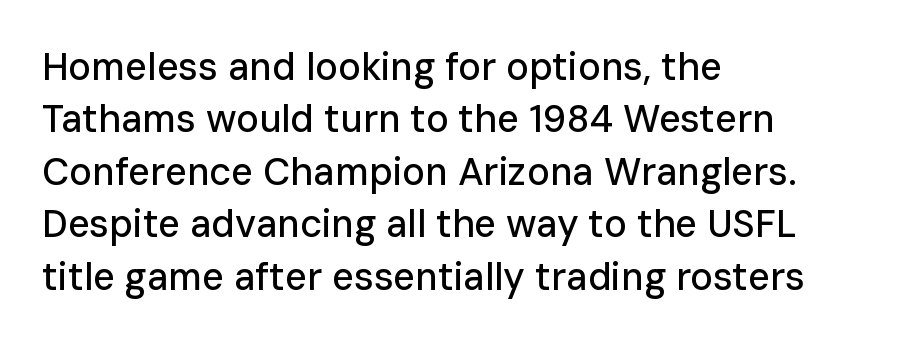
Q: Is the text italic (slanted)? A: No, it is upright.
Q: Is the typeface a serif or a sans-serif typeface? A: Sans-serif.
Q: Is the text underlined? A: No.
Q: How is the paragraph aligned? A: Left-aligned.
Q: Is the spacing between letters normal or unusually wide? A: Normal.
Q: Is the spacing between lines tight, normal or loose? A: Normal.
Q: Width (condensed, normal, or wide)? A: Normal.
Q: Stroke contrast? A: Low.
Q: x-height? A: Medium.
Q: Monospaced? A: No.
